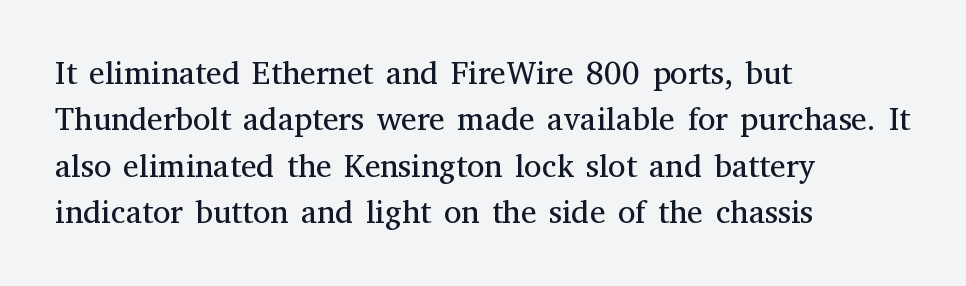
Varying glyph widths throughout — classic text-font behaviour. The passage shown is not underscored anywhere. To sum up the face: it has serifs. The paragraph has a hard left edge and a soft right edge. The designer left line spacing at the default. Tracking value appears to be zero — textbook default spacing.
